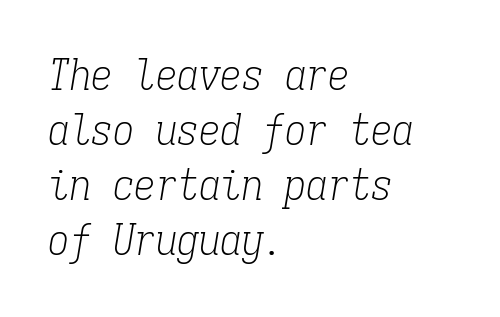
The image shows 43 px light, condensed serif type, italic (leaning right), monospaced; set left-aligned, normal line spacing (1.28x), normal letter spacing, not underlined; low stroke contrast and a medium x-height.
